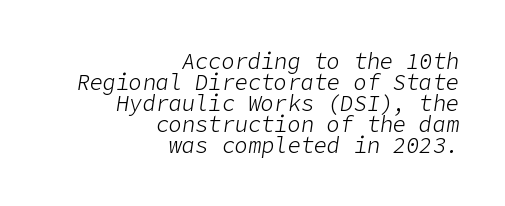
Leading: reduced. Only glyphs here, with clear space below each row. A light-to-regular cut is what we see here. The compositor pushed each line to the right boundary. Slanted lettering throughout. Compared with typical body copy, the letter spacing here is the same.
